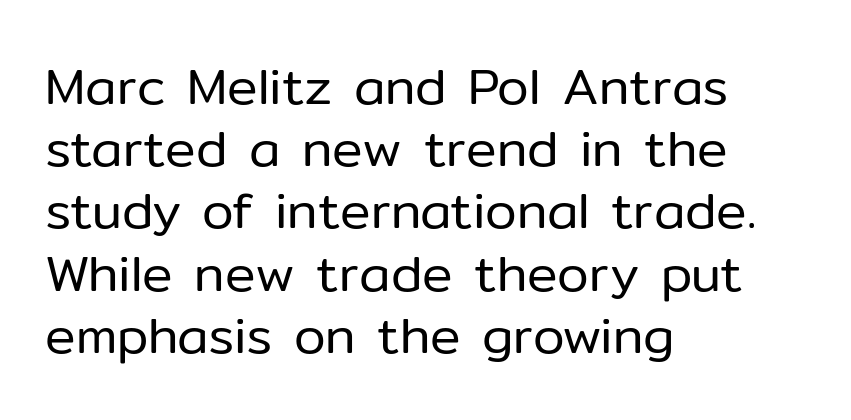
Q: Is the text bold? A: No.
Q: Is the text italic (slanted)? A: No, it is upright.
Q: Is the typeface a serif or a sans-serif typeface? A: Sans-serif.
Q: Is the text underlined? A: No.
Q: How is the paragraph aligned? A: Left-aligned.
Q: Is the spacing between letters normal or unusually wide? A: Normal.
Q: Width (condensed, normal, or wide)? A: Normal.
Q: Stroke contrast? A: Low.
Q: x-height? A: Medium.
Q: Monospaced? A: No.
